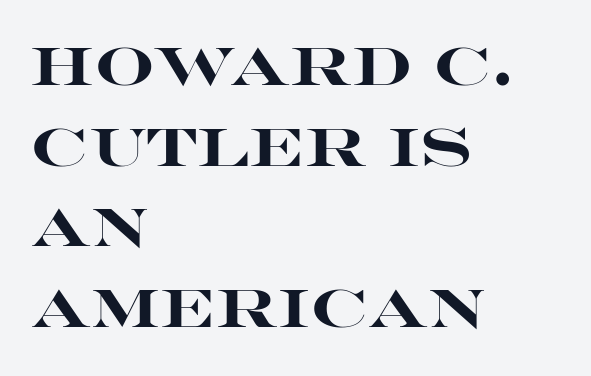
There is no visible air inserted between adjacent glyphs. Bold? Absolutely — the strokes are thick and heavy. Note the varied advance widths — an 'i' is clearly narrower than an 'm'.
